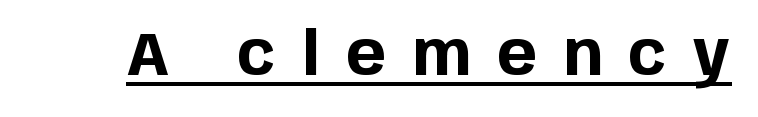
Does extra space separate the letters? Yes, quite a lot of it. A typesetter would call this proportional, since set widths differ per character. Typographic density is high because the face is bold. Compared with undecorated copy, this sample adds a rule below the words.
